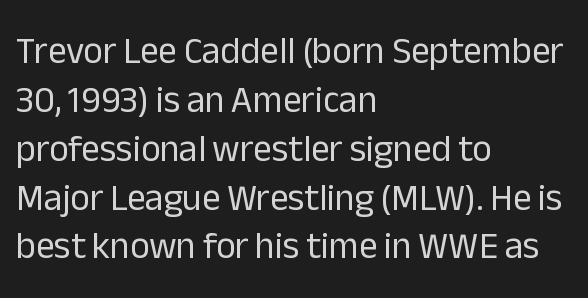
Q: Is the text bold? A: No.
Q: Is the text italic (slanted)? A: No, it is upright.
Q: Is the typeface a serif or a sans-serif typeface? A: Sans-serif.
Q: Is the text underlined? A: No.
Q: How is the paragraph aligned? A: Left-aligned.
Q: Is the spacing between letters normal or unusually wide? A: Normal.
Q: Is the spacing between lines tight, normal or loose? A: Normal.
Q: Width (condensed, normal, or wide)? A: Normal.
Q: Stroke contrast? A: Low.
Q: x-height? A: Medium.
Q: Monospaced? A: No.
